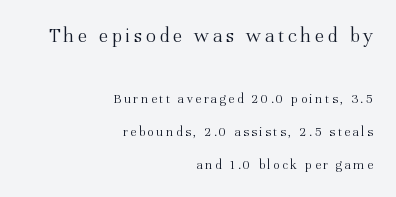
{"italic": "no", "bold": "no", "underline": "no", "align": "right", "line_spacing": "loose", "line_spacing_ratio": 2.38, "larger_block": "first", "size_ratio": 1.5, "glyph_px": 21}
